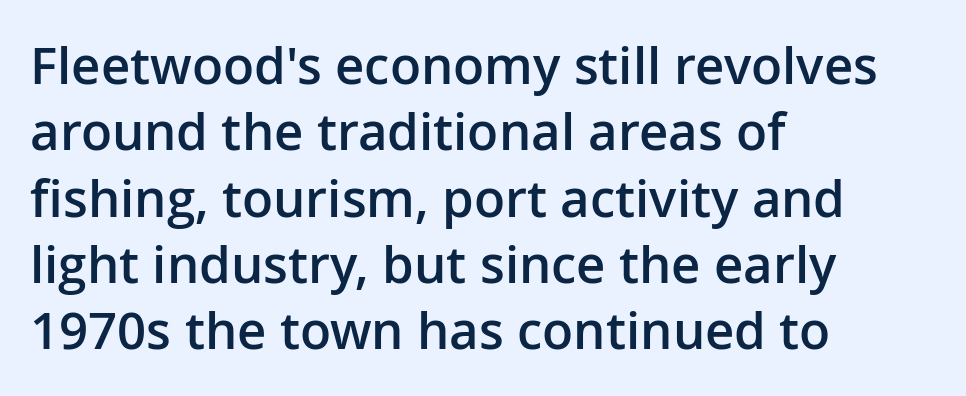
{"serif": "no", "italic": "no", "bold": "semi", "weight": "semibold", "width": "normal", "stroke_contrast": "low", "x_height": "medium", "monospaced": "no", "underline": "no", "align": "left", "line_spacing": "normal", "line_spacing_ratio": 1.3, "letter_spacing": "normal", "letter_spacing_em": 0.0, "glyph_px": 51}
